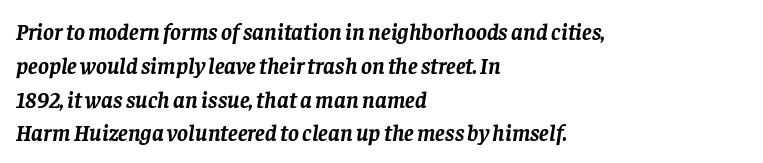
{"italic": "yes", "lean": "right", "slant_degrees": 8, "bold": "yes", "underline": "no", "align": "left", "line_spacing": "normal", "line_spacing_ratio": 1.47, "letter_spacing": "normal", "letter_spacing_em": 0.0, "glyph_px": 23}
